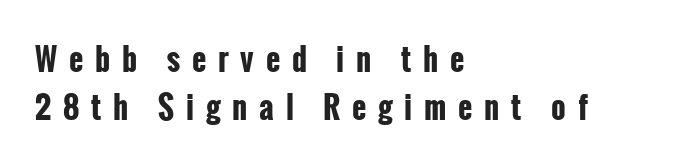
What's the leading like? Ordinary, nothing unusual. The lines in this sample share a left origin and differ only in where they stop. The line texture is sparse and dotted thanks to wide tracking. The gap between lines stays unmarked.
